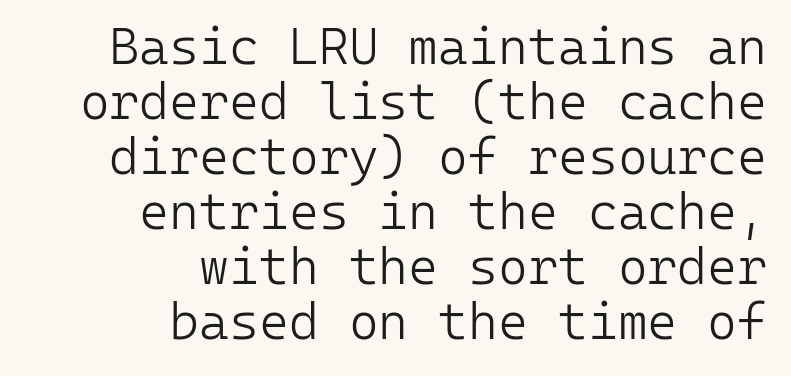
Interline gaps are noticeably narrow in this sample. A typesetter would label this face a sans. This sample uses plain, unmodified letter spacing. Horizontally, the lines are justified to the trailing edge only. Descender tails drop into unmarked territory. Spacing verdict: monospaced, one width for all characters.
